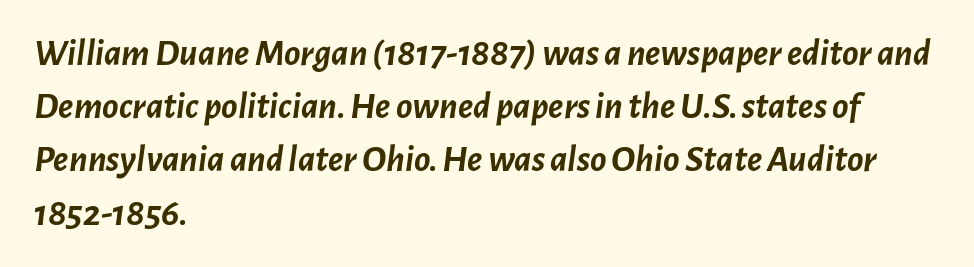
Q: Is the text bold? A: Yes.
Q: Is the text italic (slanted)? A: Yes, it leans right by about 7 degrees.
Q: Is the text underlined? A: No.
Q: How is the paragraph aligned? A: Left-aligned.
Q: Is the spacing between letters normal or unusually wide? A: Normal.
Q: Is the spacing between lines tight, normal or loose? A: Normal.
Q: Width (condensed, normal, or wide)? A: Normal.
Q: Stroke contrast? A: Low.
Q: x-height? A: Medium.
Q: Monospaced? A: No.
